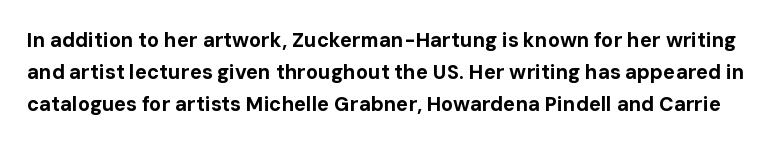
The image shows 20 px bold type, upright; set normal line spacing (1.6x), normal letter spacing, not underlined.
